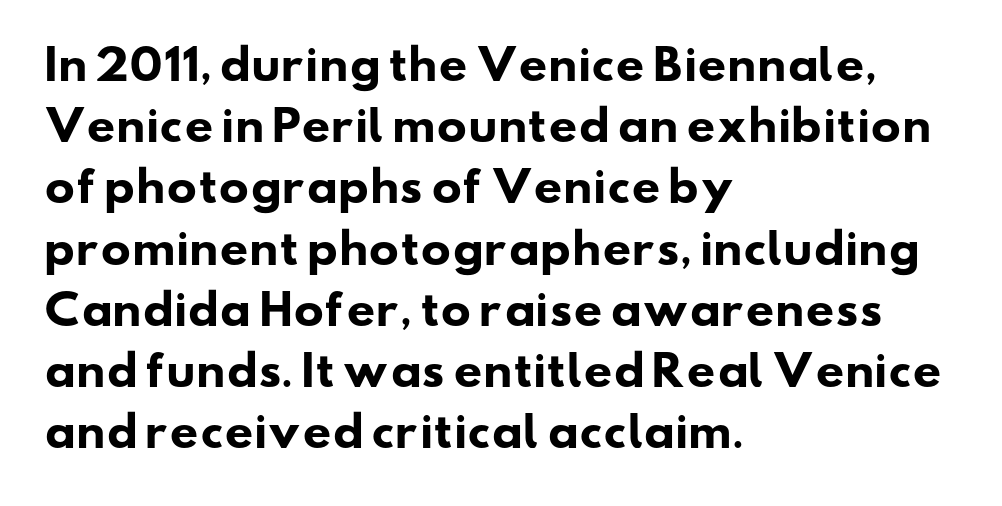
Q: Is the text bold? A: Yes.
Q: Is the typeface a serif or a sans-serif typeface? A: Sans-serif.
Q: Is the text underlined? A: No.
Q: How is the paragraph aligned? A: Left-aligned.
Q: Is the spacing between letters normal or unusually wide? A: Normal.
Q: Is the spacing between lines tight, normal or loose? A: Normal.
Q: Width (condensed, normal, or wide)? A: Wide.
Q: Stroke contrast? A: Low.
Q: x-height? A: Small.
Q: Monospaced? A: No.
